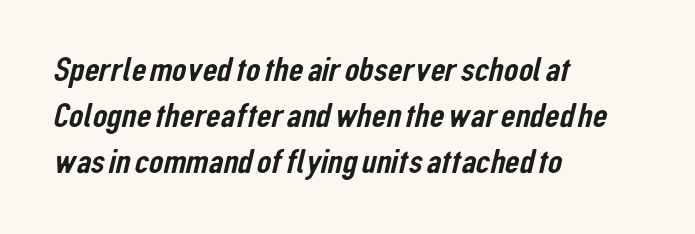
Looks like regular typesetting: each glyph gets only the width it needs. The face used here is a sans, in the tradition of grotesques and geometrics. Summary of vertical rhythm: regular, with standard interline spacing. Quick note: underline off.
